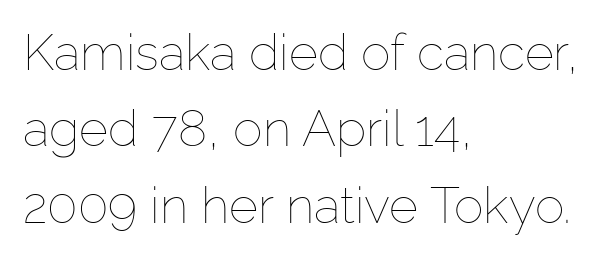
Q: Is the text bold? A: No.
Q: Is the text italic (slanted)? A: No, it is upright.
Q: Is the text underlined? A: No.
Q: How is the paragraph aligned? A: Left-aligned.
Q: Is the spacing between letters normal or unusually wide? A: Normal.
Q: Is the spacing between lines tight, normal or loose? A: Normal.
Q: Width (condensed, normal, or wide)? A: Normal.
Q: Stroke contrast? A: Low.
Q: x-height? A: Medium.
Q: Monospaced? A: No.
